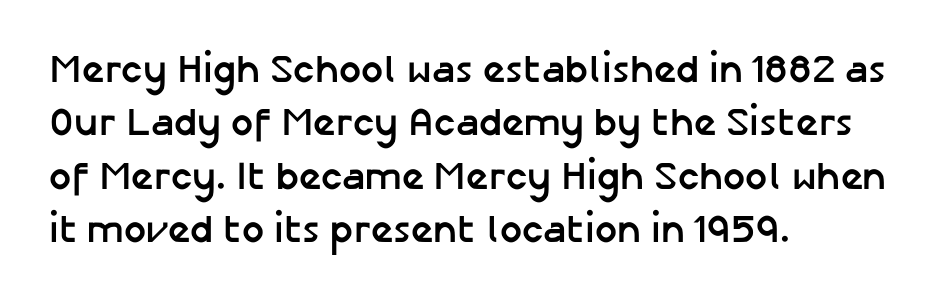
The image shows 39 px semibold sans-serif type, upright; set left-aligned, normal line spacing (1.37x), normal letter spacing, not underlined; low stroke contrast and a medium x-height.
